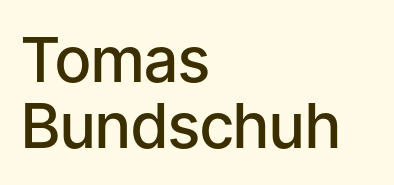
Spacing between characters is what you'd get straight out of the box. If you drew a ruler down the left edge, every line would touch it. The space between consecutive lines is stingy. The type family on display is of the sans-serif kind. Underlining? Definitely not there. Is this a fixed-width face? No — the glyphs have proportional, varying widths.
